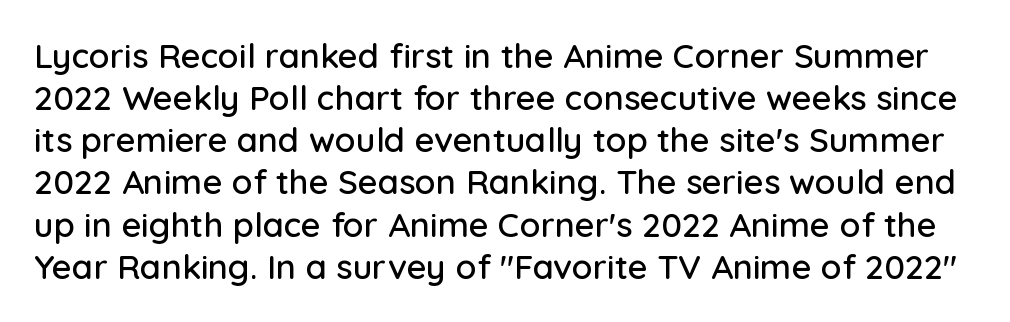
The image shows 34 px sans-serif type, upright; set line spacing 1.24x, normal letter spacing, not underlined; low stroke contrast and a medium x-height.
